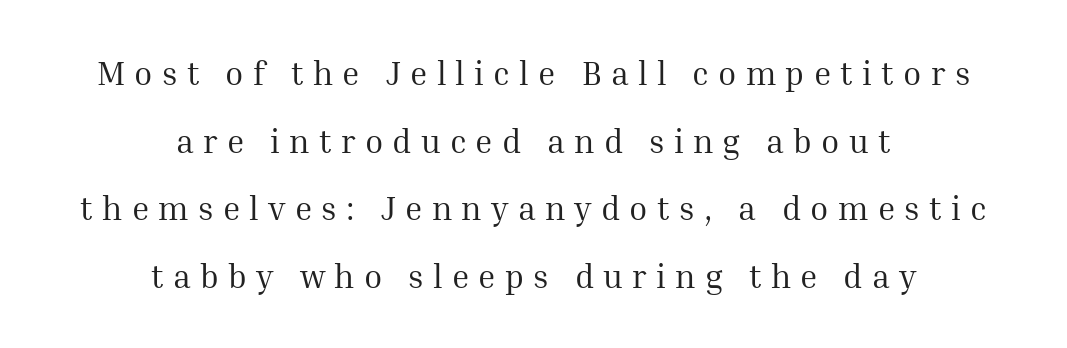
{"serif": "yes", "italic": "no", "bold": "no", "weight": "regular", "width": "normal", "stroke_contrast": "medium", "x_height": "medium", "monospaced": "no", "underline": "no", "align": "center", "line_spacing": "loose", "line_spacing_ratio": 2.05, "letter_spacing": "wide", "letter_spacing_em": 0.28, "glyph_px": 33}
